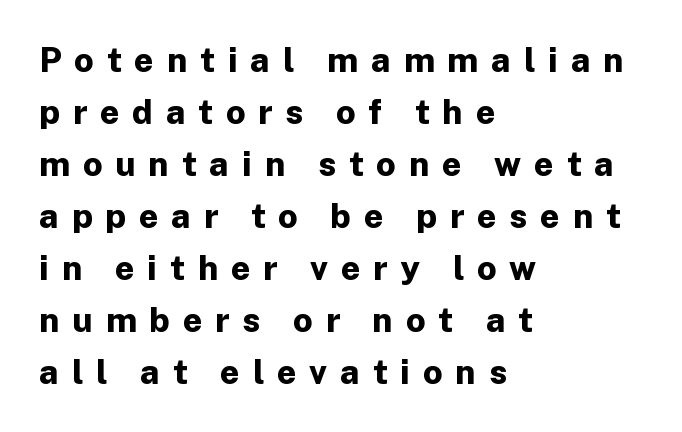
The image shows 34 px bold sans-serif type, upright; set left-aligned, normal line spacing (1.53x), unusually wide letter spacing (+0.38 em), not underlined; low stroke contrast and a medium x-height.
